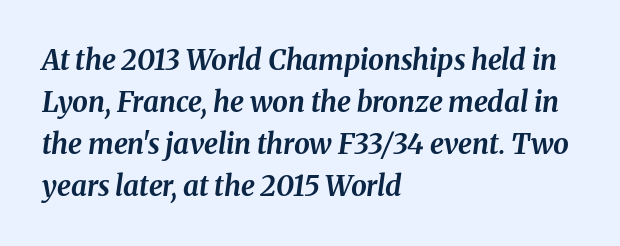
Normally led — the rows are evenly, conventionally spaced. This rendering uses left alignment, leaving the right contour irregular. Character widths vary here, with narrow letters taking less room than wide ones. Does the lettering tilt? It does — this is italic. Stroke thickness is high; the sample reads as a true bold. Check under the words: just untouched page.
